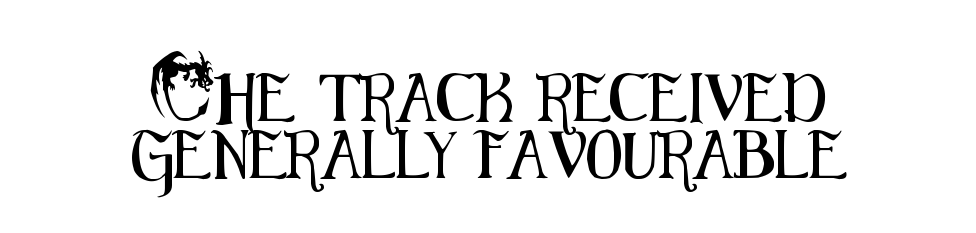
Q: Is the text italic (slanted)? A: No, it is upright.
Q: Is the typeface a serif or a sans-serif typeface? A: Sans-serif.
Q: Is the text underlined? A: No.
Q: How is the paragraph aligned? A: Centered.
Q: Is the spacing between letters normal or unusually wide? A: Normal.
Q: Width (condensed, normal, or wide)? A: Condensed.
Q: Stroke contrast? A: Medium.
Q: x-height? A: Small.
Q: Monospaced? A: No.
